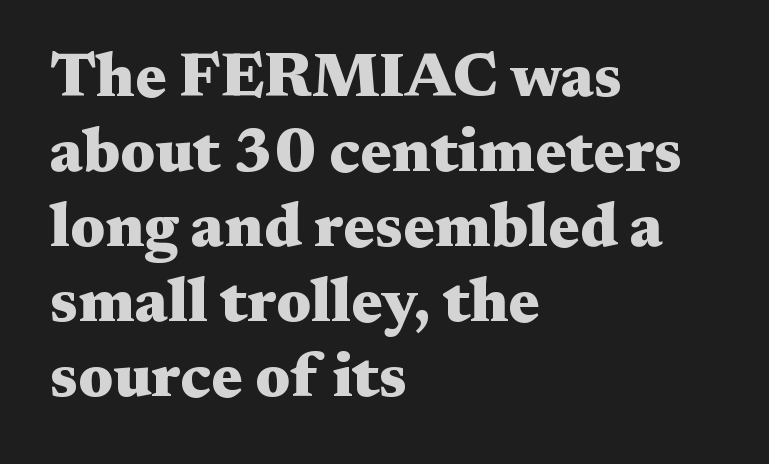
The type is set solid horizontally, with unmodified tracking. The text was rendered using a seriffed face with decorative stroke endings. The typography opts for an upright posture over an oblique one. The passage shown is emphatically bold. Each row of text sits above clean, open space. These lines are set flush left with a ragged right edge.
